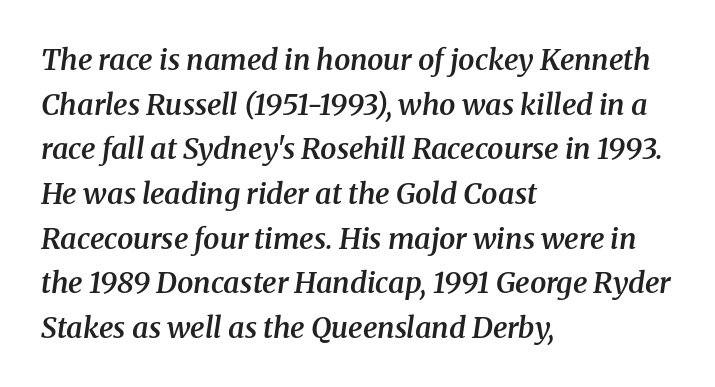
{"serif": "yes", "italic": "yes", "lean": "right", "slant_degrees": 8, "bold": "semi", "weight": "semibold", "width": "normal", "stroke_contrast": "medium", "x_height": "medium", "monospaced": "no", "underline": "no", "align": "left", "line_spacing": "normal", "line_spacing_ratio": 1.54, "letter_spacing": "normal", "letter_spacing_em": 0.0, "glyph_px": 29}
